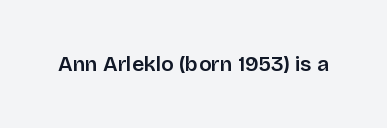
Q: Is the text italic (slanted)? A: No, it is upright.
Q: Is the text underlined? A: No.
Q: Is the spacing between letters normal or unusually wide? A: Normal.
